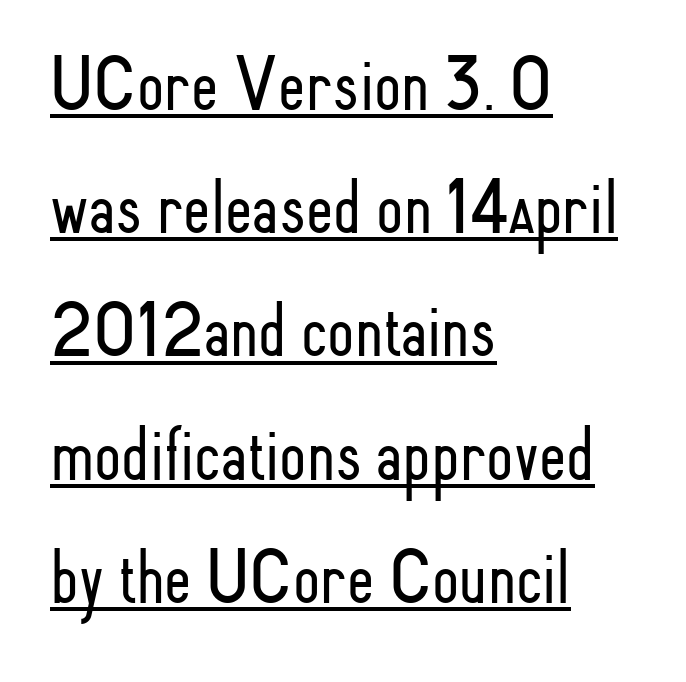
The image shows 78 px light, condensed sans-serif type, upright; set left-aligned, normal line spacing (1.58x), normal letter spacing, underlined; low stroke contrast and a small x-height.
